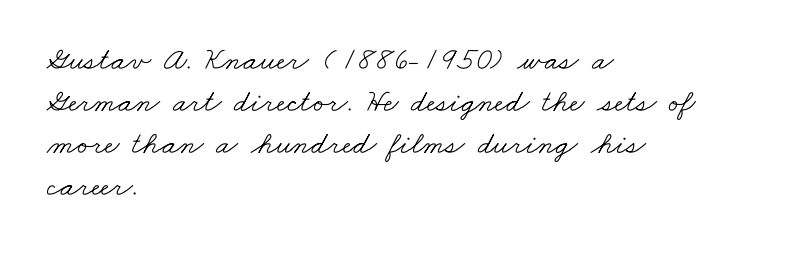
If you drew a ruler down the left edge, every line would touch it. In terms of letterspacing, this is plain default setting. A typesetter would label this face a serif. Descenders hang freely into open space. Proportional: the letters do not fall into vertical columns.
